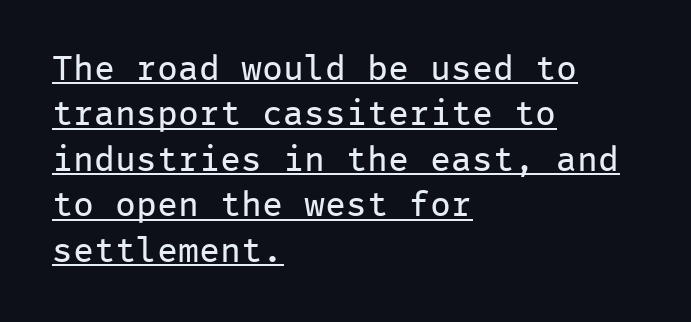
The image shows 35 px regular-weight sans-serif type, upright, monospaced; set left-aligned, normal line spacing (1.3x), normal letter spacing, underlined; low stroke contrast and a medium x-height.
